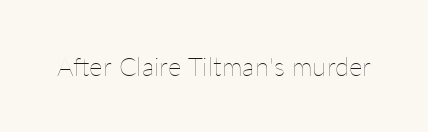
A roman cut, with each character standing at attention. Decoration check: the copy has no underline. The gaps between neighbouring characters are ordinary and unremarkable. Bold? No — there's no thickening of the strokes.
